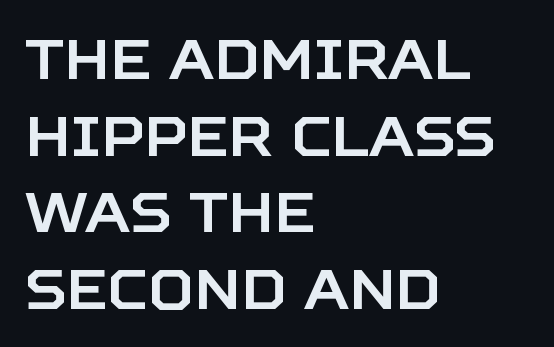
Ordinary non-slanted type is in use. Tracking here is standard; glyphs follow each other at the usual distance. Note the varied advance widths — an 'i' is clearly narrower than an 'm'. The rows are spaced the way most documents space them. The rag falls on the right side of this text block.
